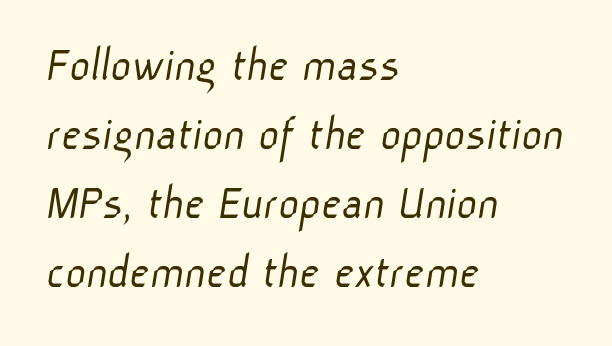
{"serif": "no", "bold": "no", "weight": "light", "width": "normal", "stroke_contrast": "low", "x_height": "medium", "monospaced": "no", "underline": "no", "align": "left", "line_spacing": "normal", "line_spacing_ratio": 1.38, "letter_spacing": "normal", "letter_spacing_em": 0.0, "glyph_px": 50}
